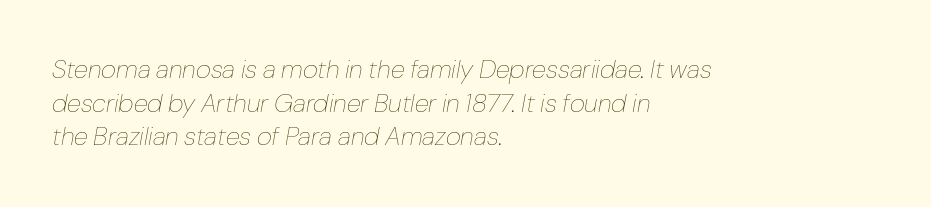
Q: Is the text bold? A: No.
Q: Is the text italic (slanted)? A: Yes, it leans right by about 10 degrees.
Q: Is the text underlined? A: No.
Q: How is the paragraph aligned? A: Left-aligned.
Q: Is the spacing between letters normal or unusually wide? A: Normal.
Q: Is the spacing between lines tight, normal or loose? A: Normal.
